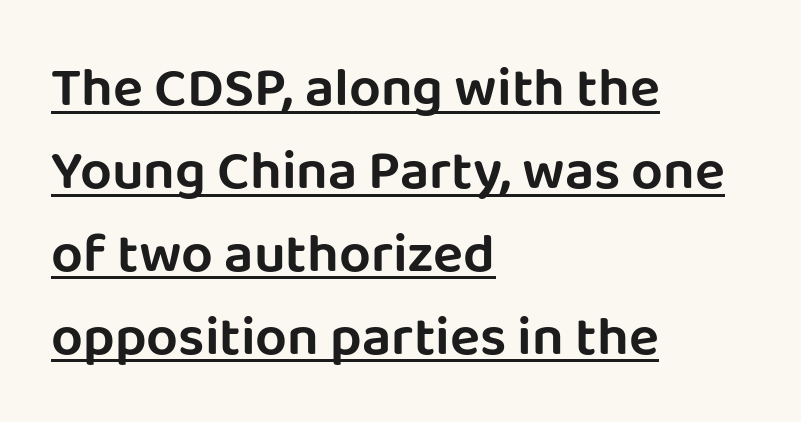
Each letter keeps its own natural width here, so spacing adapts to shape. One-word summary of the alignment: left. Grotesque or geometric, the face here clearly has no serifs. These lines sit exactly where default settings would place them. A typesetter would mark this as roman, not italic. Does extra space separate the letters? No, they use regular spacing.
